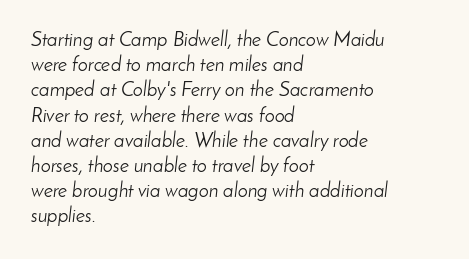
Characters follow at the spacing the type designer built in. There's an unmistakable incline to the writing here. Stems here are at most as thick as an everyday book face. Underline: absent. Each line starts at the same left margin while the right side varies.
